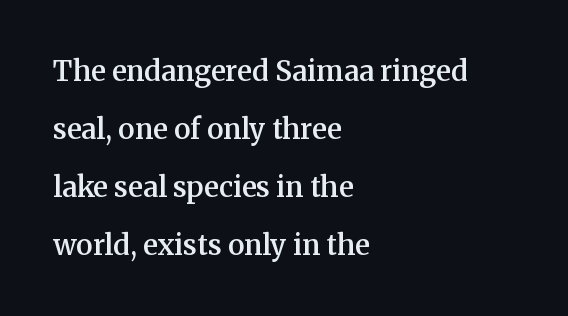
Is there any slant? The stems are plumb. Firm but not heavy-handed strokes: this text is semibold. Where is the straight margin? On the left. Baseline-to-baseline distance is far greater than the letter height. Type without underlining.
